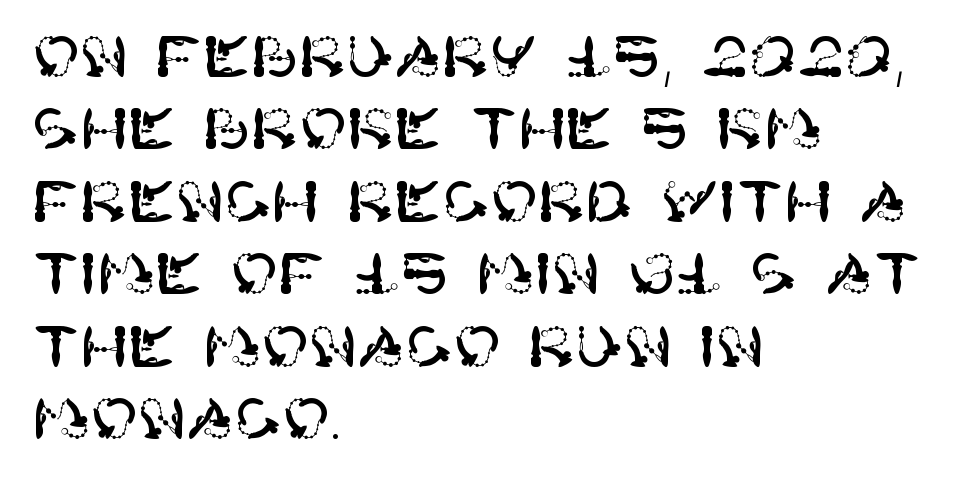
Q: Is the text italic (slanted)? A: No, it is upright.
Q: Is the typeface a serif or a sans-serif typeface? A: Sans-serif.
Q: Is the text underlined? A: No.
Q: How is the paragraph aligned? A: Left-aligned.
Q: Is the spacing between letters normal or unusually wide? A: Normal.
Q: Is the spacing between lines tight, normal or loose? A: Normal.
Q: Width (condensed, normal, or wide)? A: Normal.
Q: Stroke contrast? A: High.
Q: x-height? A: Large.
